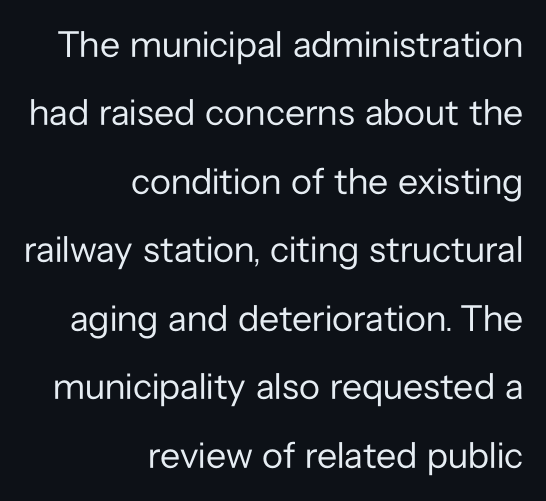
Q: Is the text bold? A: No.
Q: Is the text italic (slanted)? A: No, it is upright.
Q: Is the typeface a serif or a sans-serif typeface? A: Sans-serif.
Q: Is the text underlined? A: No.
Q: How is the paragraph aligned? A: Right-aligned.
Q: Is the spacing between letters normal or unusually wide? A: Normal.
Q: Width (condensed, normal, or wide)? A: Normal.
Q: Stroke contrast? A: Low.
Q: x-height? A: Medium.
Q: Monospaced? A: No.
